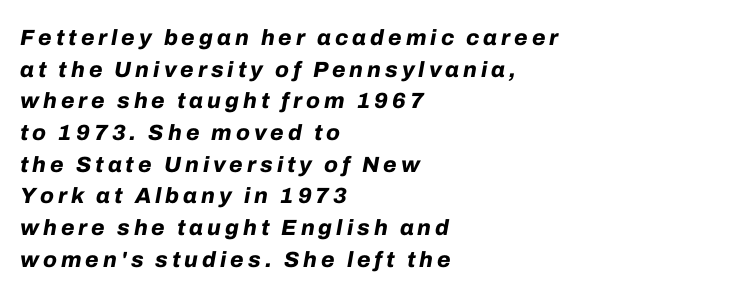
The image shows 22 px bold type, italic (leaning right); set left-aligned, normal line spacing (1.44x), not underlined.
